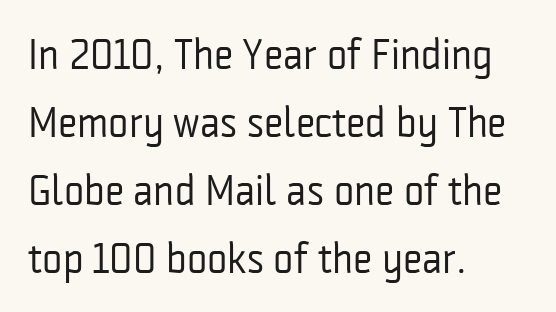
{"serif": "no", "italic": "no", "bold": "no", "weight": "regular", "width": "condensed", "stroke_contrast": "low", "x_height": "medium", "monospaced": "no", "underline": "no", "align": "left", "line_spacing": "normal", "line_spacing_ratio": 1.58, "letter_spacing": "normal", "letter_spacing_em": 0.0, "glyph_px": 43}
